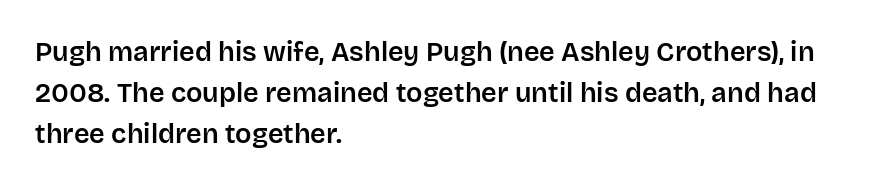
The typography opts for an upright posture over an oblique one. Descenders hang freely into open space. The rag falls on the right side of this text block. No extra tracking has been applied to these lines. Does the leading feel generous? No, just average.
